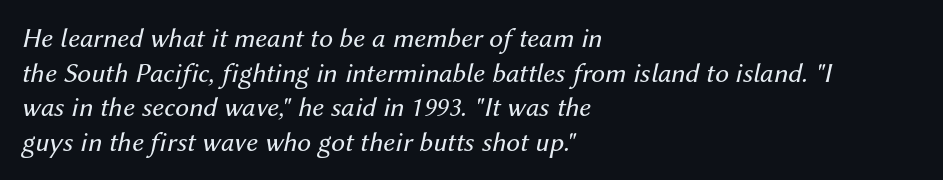
The image shows 28 px regular-weight type, italic (leaning right); set left-aligned, line spacing 1.24x, normal letter spacing, not underlined; medium stroke contrast and a medium x-height.
